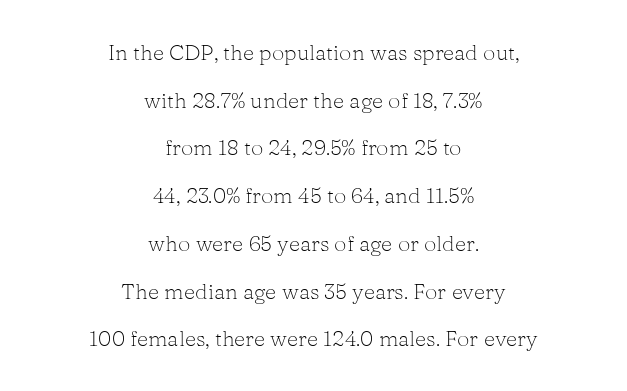
Q: Is the text bold? A: No.
Q: Is the text italic (slanted)? A: No, it is upright.
Q: Is the text underlined? A: No.
Q: How is the paragraph aligned? A: Centered.
Q: Is the spacing between letters normal or unusually wide? A: Normal.
Q: Is the spacing between lines tight, normal or loose? A: Loose.
